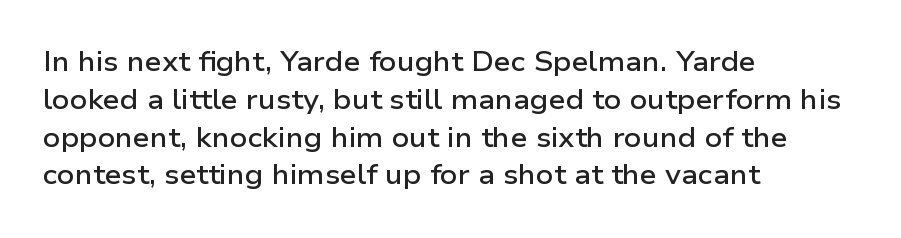
{"italic": "no", "bold": "semi", "underline": "no", "align": "left", "line_spacing": "normal", "line_spacing_ratio": 1.4, "letter_spacing": "normal", "letter_spacing_em": 0.0, "glyph_px": 27}
